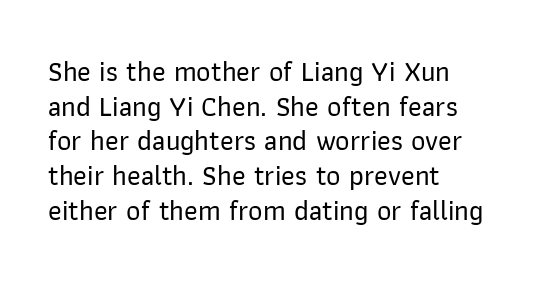
Q: Is the text italic (slanted)? A: No, it is upright.
Q: Is the typeface a serif or a sans-serif typeface? A: Sans-serif.
Q: Is the text underlined? A: No.
Q: How is the paragraph aligned? A: Left-aligned.
Q: Is the spacing between letters normal or unusually wide? A: Normal.
Q: Width (condensed, normal, or wide)? A: Normal.
Q: Stroke contrast? A: Low.
Q: x-height? A: Medium.
Q: Monospaced? A: No.
